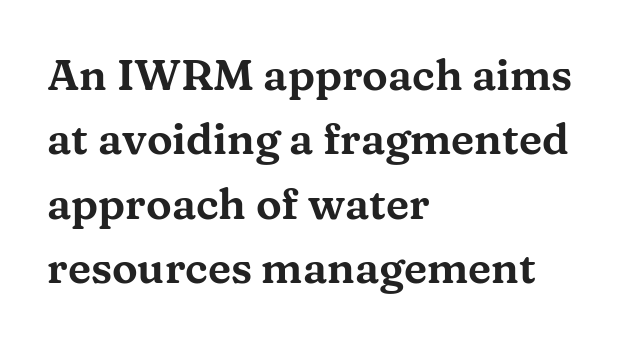
Q: Is the text italic (slanted)? A: No, it is upright.
Q: Is the typeface a serif or a sans-serif typeface? A: Serif.
Q: Is the text underlined? A: No.
Q: How is the paragraph aligned? A: Left-aligned.
Q: Is the spacing between letters normal or unusually wide? A: Normal.
Q: Is the spacing between lines tight, normal or loose? A: Normal.
Q: Width (condensed, normal, or wide)? A: Wide.
Q: Stroke contrast? A: Medium.
Q: x-height? A: Medium.
Q: Monospaced? A: No.
